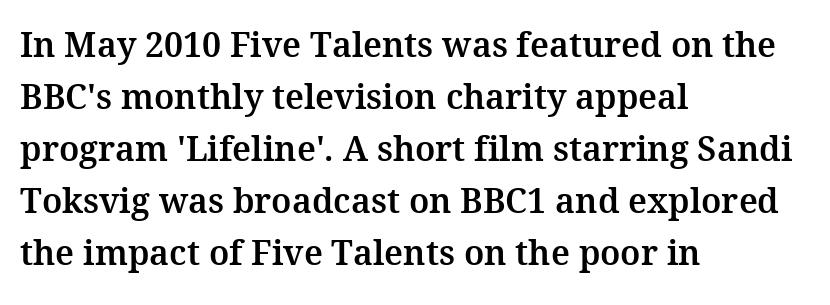
The horizontal fit of the characters is conventional and even. Horizontal bands of white between lines are of average thickness. These lines are composed in type with serifs. The typography opts for an upright posture over an oblique one. The letters advance in unequal steps, a hallmark of proportional type. Leftover space on each line is placed entirely after the last word.
